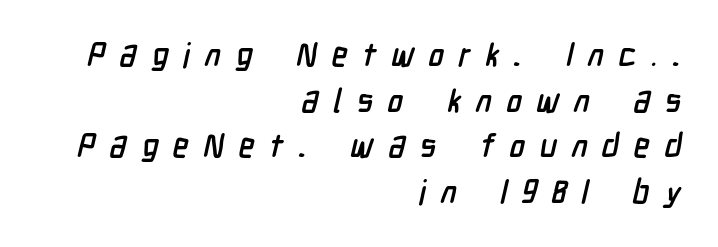
Q: Is the typeface a serif or a sans-serif typeface? A: Sans-serif.
Q: Is the text underlined? A: No.
Q: How is the paragraph aligned? A: Right-aligned.
Q: Is the spacing between letters normal or unusually wide? A: Unusually wide.
Q: Is the spacing between lines tight, normal or loose? A: Normal.
Q: Width (condensed, normal, or wide)? A: Condensed.
Q: Stroke contrast? A: Low.
Q: x-height? A: Medium.
Q: Monospaced? A: No.
